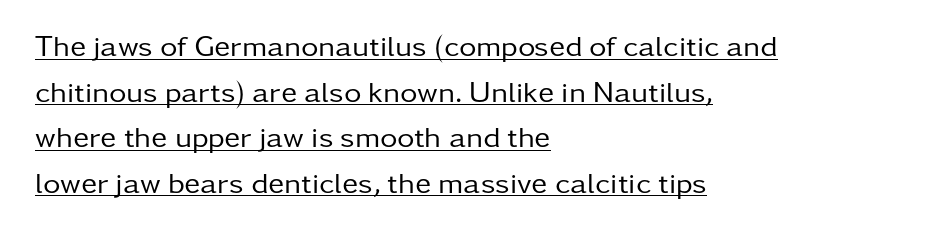
{"serif": "no", "italic": "no", "bold": "no", "weight": "regular", "width": "normal", "stroke_contrast": "low", "x_height": "medium", "monospaced": "no", "underline": "yes", "align": "left", "line_spacing": "normal", "line_spacing_ratio": 1.52, "letter_spacing": "normal", "letter_spacing_em": 0.0, "glyph_px": 30}
